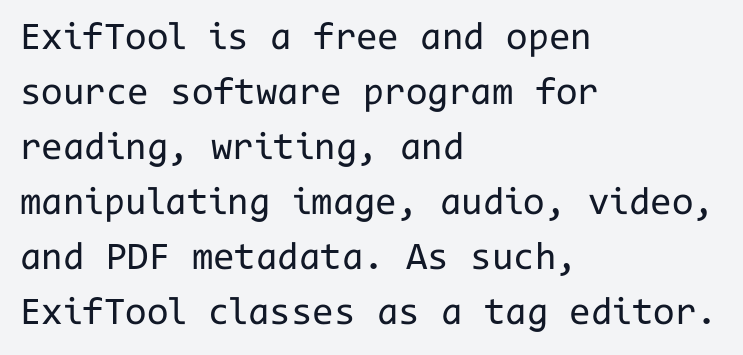
Q: Is the text bold? A: No.
Q: Is the text italic (slanted)? A: No, it is upright.
Q: Is the typeface a serif or a sans-serif typeface? A: Sans-serif.
Q: Is the text underlined? A: No.
Q: How is the paragraph aligned? A: Left-aligned.
Q: Is the spacing between letters normal or unusually wide? A: Normal.
Q: Is the spacing between lines tight, normal or loose? A: Normal.
Q: Width (condensed, normal, or wide)? A: Normal.
Q: Stroke contrast? A: Low.
Q: x-height? A: Medium.
Q: Monospaced? A: Yes.
